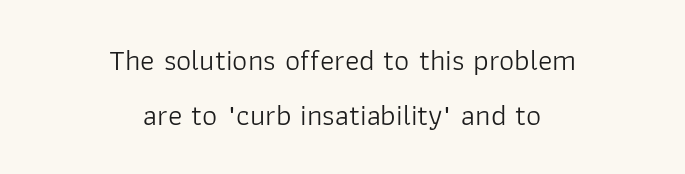
The image shows 30 px light sans-serif type, upright; set centered, line spacing 1.83x, normal letter spacing, not underlined; low stroke contrast and a medium x-height.
